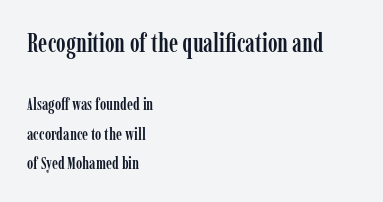
The image shows 26 px text type, upright; set left-aligned, line spacing 1.74x, normal letter spacing, not underlined; the first (top) block is 1.53x larger.
